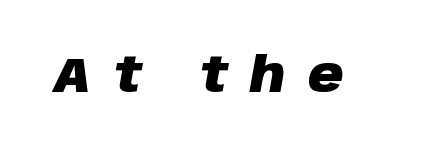
Unmarked baselines from the first word to the last. These lines are rendered in a variable-pitch font. Is the type slanted? Yes — the strokes lean at a clear angle. Letter spacing: wide. Compared with an ordinary text face, these strokes are far heavier — a full bold.
